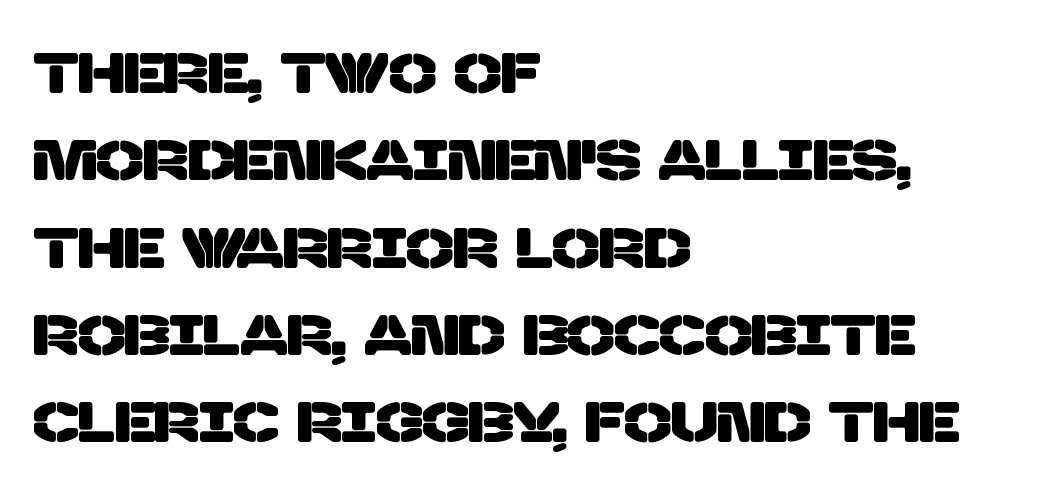
Q: Is the typeface a serif or a sans-serif typeface? A: Sans-serif.
Q: Is the text underlined? A: No.
Q: How is the paragraph aligned? A: Left-aligned.
Q: Is the spacing between letters normal or unusually wide? A: Normal.
Q: Is the spacing between lines tight, normal or loose? A: Normal.
Q: Width (condensed, normal, or wide)? A: Normal.
Q: Stroke contrast? A: Low.
Q: x-height? A: Large.
Q: Monospaced? A: No.
